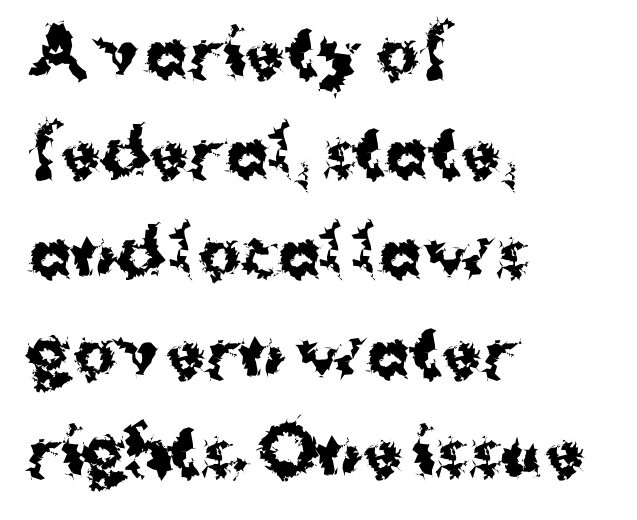
Reading down the column, the eye jumps a familiar distance to each next line. These lines were composed using upright roman letters. The line texture is even and compact thanks to regular tracking. Font category for this specimen: sans-serif. These lines are rendered in a variable-pitch font.
